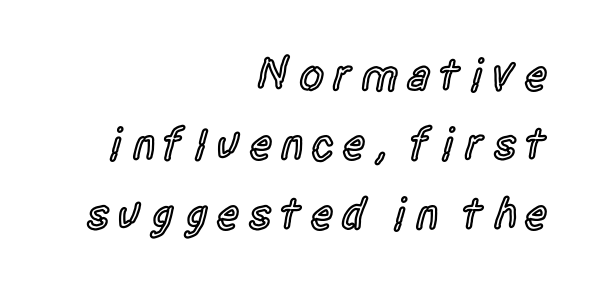
The image shows 45 px semibold, condensed sans-serif type; set right-aligned, normal line spacing (1.54x), not underlined; a large x-height.
